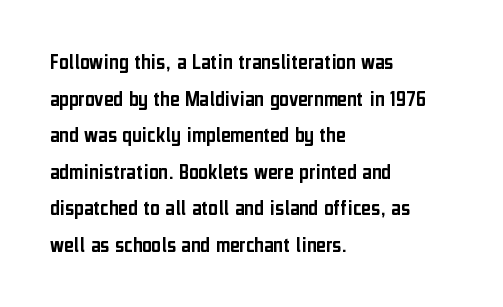
The image shows 23 px text type, upright; set left-aligned, normal line spacing (1.59x), normal letter spacing, not underlined.
